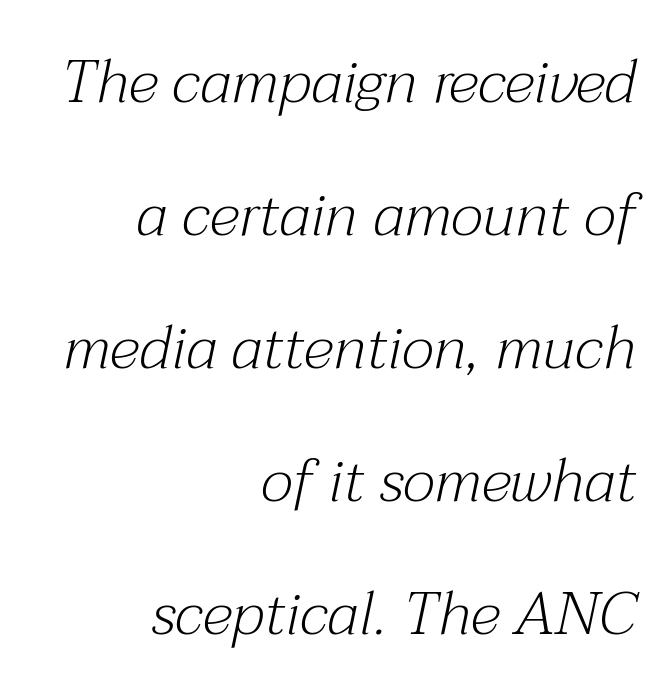
Only glyphs here, with clear space below each row. The typeface chosen for these lines features serifs. The horizontal fit of the characters is conventional and even. Notice how the passage keeps a crisp vertical edge on the right only. Do the characters align in a grid? No, the font is proportional.
